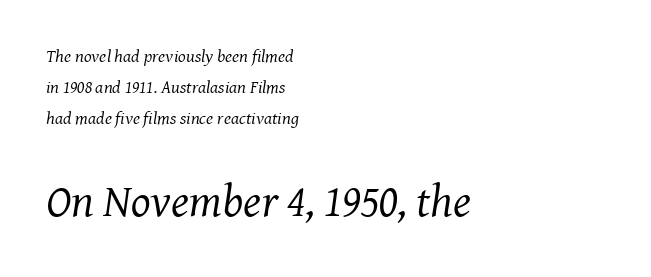
The image shows 46 px regular-weight serif type, italic (leaning right); set left-aligned, line spacing 1.71x, normal letter spacing, not underlined; the second (bottom) block is 2.56x larger; medium stroke contrast and a medium x-height.
